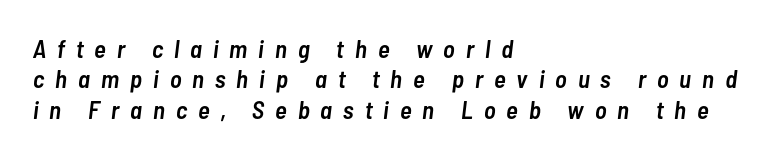
Q: Is the text bold? A: Semi-bold.
Q: Is the text italic (slanted)? A: Yes, it leans right by about 7 degrees.
Q: Is the text underlined? A: No.
Q: How is the paragraph aligned? A: Left-aligned.
Q: Is the spacing between letters normal or unusually wide? A: Unusually wide.
